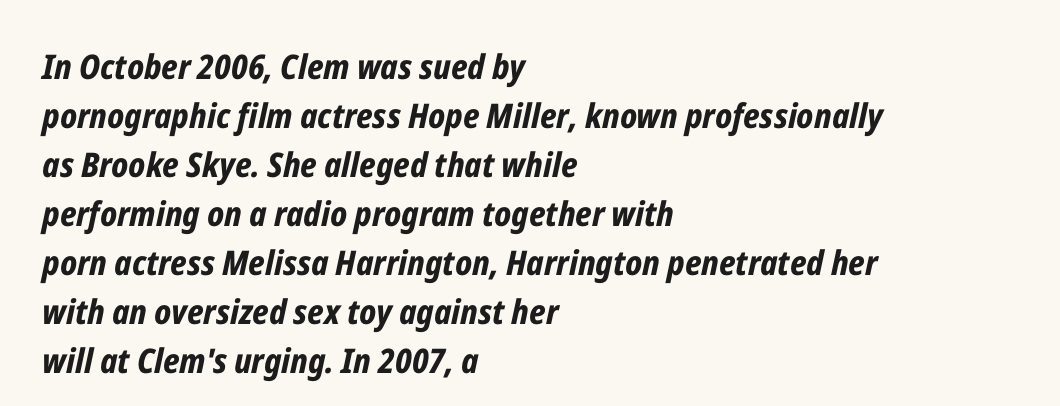
The image shows 34 px bold, condensed type, italic (leaning right); set left-aligned, normal line spacing (1.44x), normal letter spacing, not underlined; low stroke contrast and a medium x-height.
